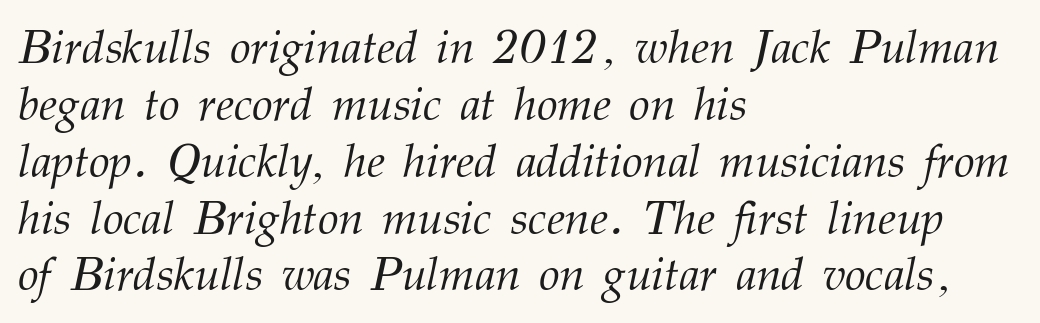
{"serif": "yes", "italic": "yes", "lean": "right", "slant_degrees": 12, "bold": "no", "weight": "light", "width": "normal", "stroke_contrast": "medium", "x_height": "medium", "monospaced": "no", "underline": "no", "align": "left", "line_spacing_ratio": 1.21, "letter_spacing": "normal", "letter_spacing_em": 0.0, "glyph_px": 47}
